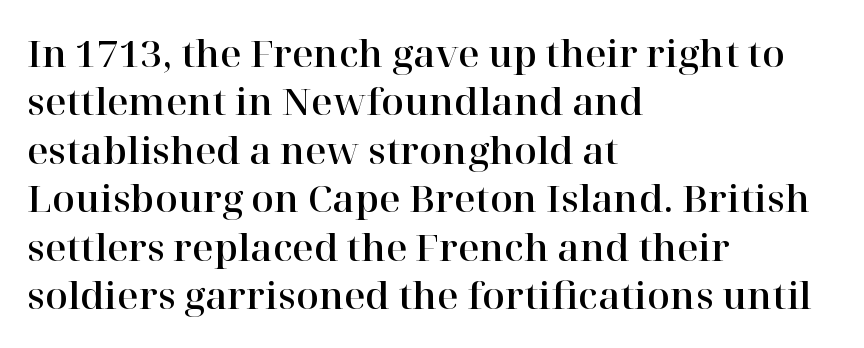
Q: Is the text italic (slanted)? A: No, it is upright.
Q: Is the typeface a serif or a sans-serif typeface? A: Serif.
Q: Is the text underlined? A: No.
Q: How is the paragraph aligned? A: Left-aligned.
Q: Is the spacing between letters normal or unusually wide? A: Normal.
Q: Is the spacing between lines tight, normal or loose? A: Normal.
Q: Width (condensed, normal, or wide)? A: Normal.
Q: Stroke contrast? A: High.
Q: x-height? A: Medium.
Q: Monospaced? A: No.
